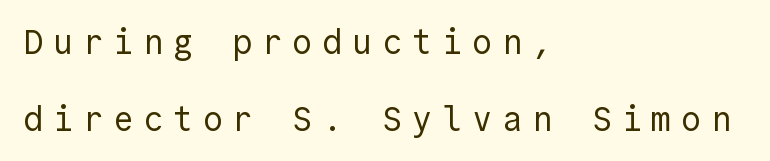
The image shows 34 px regular-weight sans-serif type, upright; set left-aligned, loose line spacing (2.26x), unusually wide letter spacing (+0.28 em), not underlined; a medium x-height.
